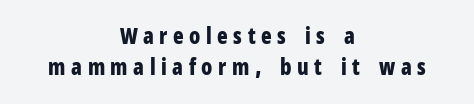
{"italic": "no", "bold": "yes", "underline": "no", "align": "center", "line_spacing": "normal", "line_spacing_ratio": 1.42, "letter_spacing": "wide", "letter_spacing_em": 0.25, "glyph_px": 22}
